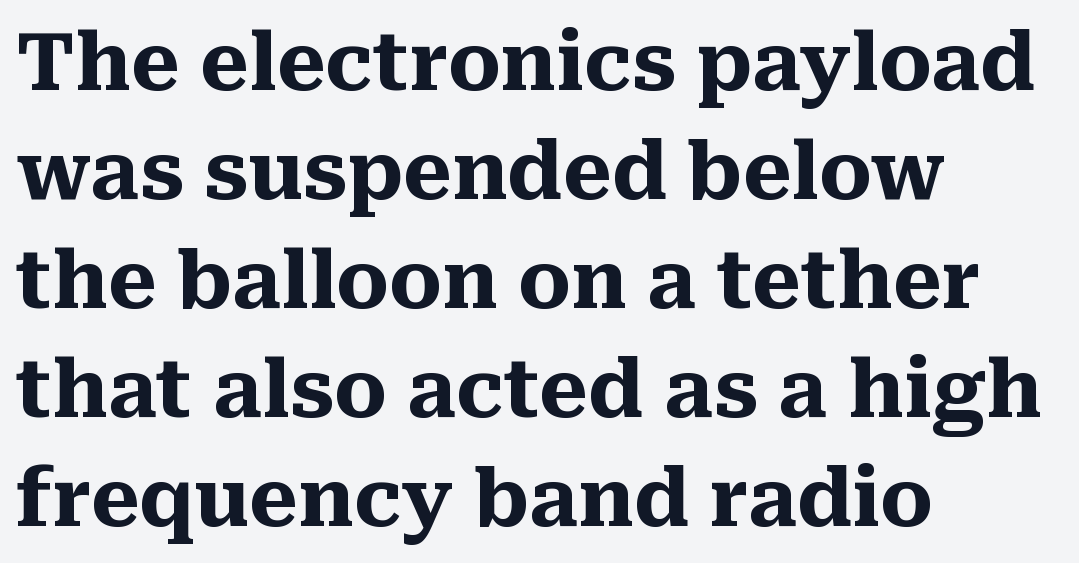
{"serif": "yes", "italic": "no", "bold": "yes", "weight": "heavy", "width": "normal", "stroke_contrast": "medium", "x_height": "medium", "monospaced": "no", "underline": "no", "align": "left", "line_spacing": "normal", "line_spacing_ratio": 1.38, "letter_spacing": "normal", "letter_spacing_em": 0.0, "glyph_px": 79}
